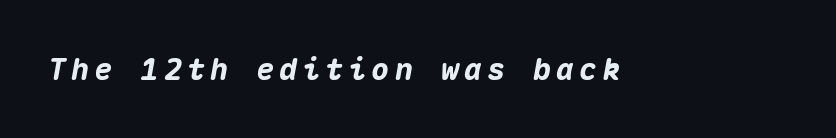
Q: Is the text bold? A: Yes.
Q: Is the text italic (slanted)? A: Yes, it leans right by about 10 degrees.
Q: Is the text underlined? A: No.
Q: Width (condensed, normal, or wide)? A: Normal.
Q: Stroke contrast? A: Medium.
Q: x-height? A: Medium.
Q: Monospaced? A: Yes.
